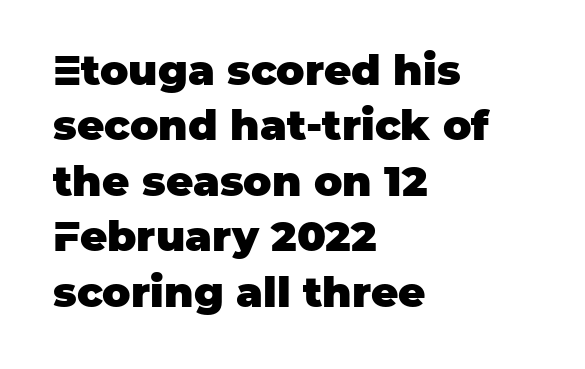
Q: Is the text bold? A: Yes.
Q: Is the text italic (slanted)? A: No, it is upright.
Q: Is the typeface a serif or a sans-serif typeface? A: Sans-serif.
Q: Is the text underlined? A: No.
Q: How is the paragraph aligned? A: Left-aligned.
Q: Is the spacing between letters normal or unusually wide? A: Normal.
Q: Is the spacing between lines tight, normal or loose? A: Normal.
Q: Width (condensed, normal, or wide)? A: Normal.
Q: Stroke contrast? A: Low.
Q: x-height? A: Large.
Q: Monospaced? A: No.
